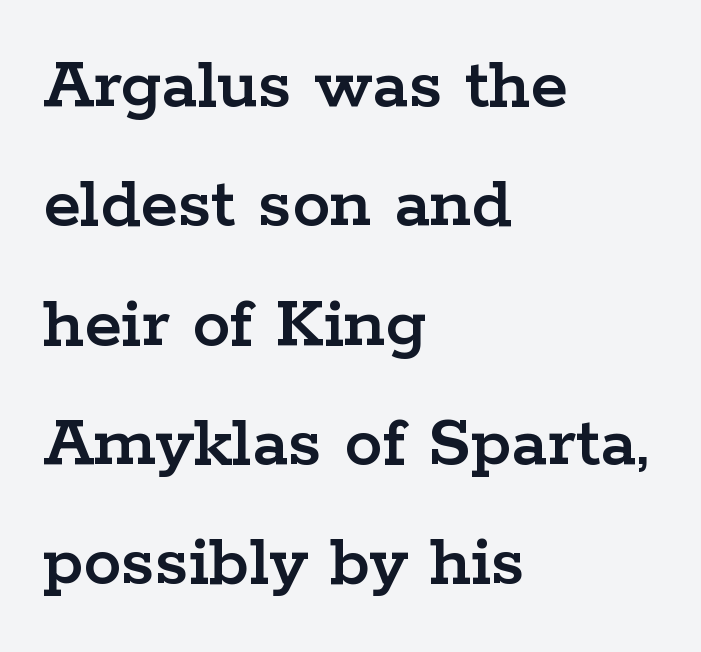
The image shows 76 px wide serif type, upright; set left-aligned, normal line spacing (1.57x), normal letter spacing, not underlined; low stroke contrast and a medium x-height.
